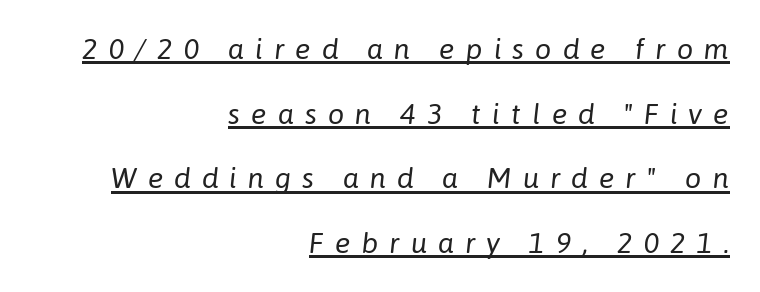
Q: Is the text bold? A: No.
Q: Is the text italic (slanted)? A: Yes, it leans right by about 6 degrees.
Q: Is the text underlined? A: Yes.
Q: How is the paragraph aligned? A: Right-aligned.
Q: Is the spacing between letters normal or unusually wide? A: Unusually wide.
Q: Is the spacing between lines tight, normal or loose? A: Loose.
Q: Width (condensed, normal, or wide)? A: Normal.
Q: Stroke contrast? A: Low.
Q: x-height? A: Medium.
Q: Monospaced? A: No.
